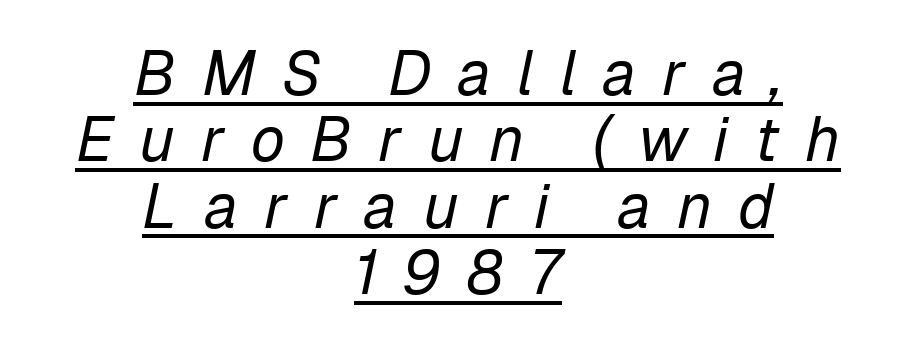
{"italic": "yes", "lean": "right", "slant_degrees": 12, "bold": "no", "weight": "regular", "width": "normal", "stroke_contrast": "low", "x_height": "medium", "monospaced": "no", "underline": "yes", "align": "center", "line_spacing": "tight", "line_spacing_ratio": 1.07, "letter_spacing": "wide", "letter_spacing_em": 0.42, "glyph_px": 62}
